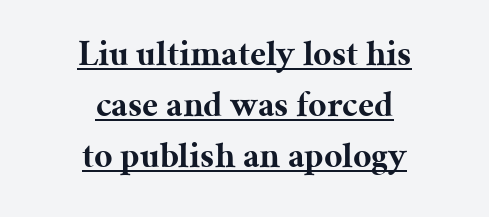
{"serif": "yes", "italic": "no", "bold": "yes", "weight": "bold", "width": "normal", "stroke_contrast": "medium", "x_height": "medium", "monospaced": "no", "underline": "yes", "align": "center", "line_spacing": "normal", "line_spacing_ratio": 1.41, "letter_spacing": "normal", "letter_spacing_em": 0.0, "glyph_px": 36}
